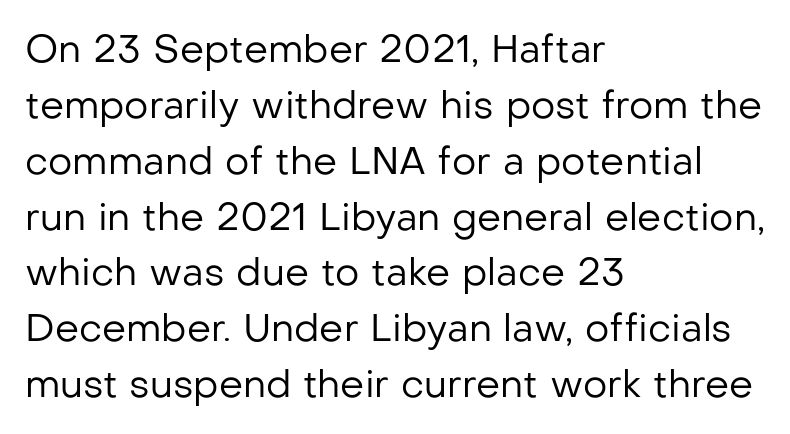
Q: Is the text bold? A: No.
Q: Is the text italic (slanted)? A: No, it is upright.
Q: Is the typeface a serif or a sans-serif typeface? A: Sans-serif.
Q: Is the text underlined? A: No.
Q: How is the paragraph aligned? A: Left-aligned.
Q: Is the spacing between letters normal or unusually wide? A: Normal.
Q: Is the spacing between lines tight, normal or loose? A: Normal.
Q: Width (condensed, normal, or wide)? A: Normal.
Q: Stroke contrast? A: Low.
Q: x-height? A: Medium.
Q: Monospaced? A: No.
